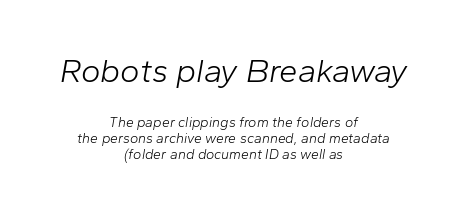
The image shows 33 px light type, italic (leaning right); set centered, tight line spacing (1.12x), normal letter spacing, not underlined; the first (top) block is 2.36x larger; low stroke contrast and a medium x-height.
